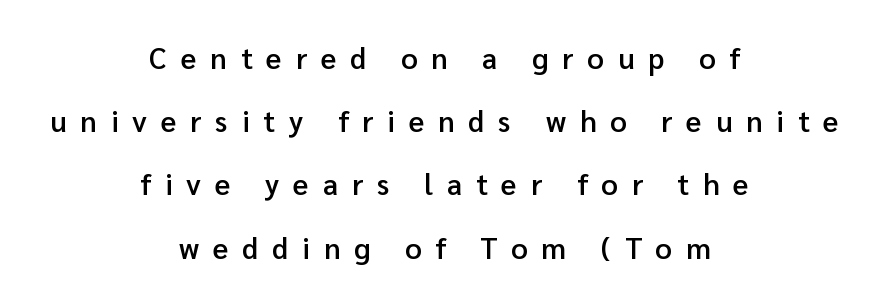
Q: Is the text bold? A: Semi-bold.
Q: Is the text italic (slanted)? A: No, it is upright.
Q: Is the typeface a serif or a sans-serif typeface? A: Sans-serif.
Q: Is the text underlined? A: No.
Q: How is the paragraph aligned? A: Centered.
Q: Is the spacing between letters normal or unusually wide? A: Unusually wide.
Q: Is the spacing between lines tight, normal or loose? A: Loose.
Q: Width (condensed, normal, or wide)? A: Normal.
Q: Stroke contrast? A: Low.
Q: x-height? A: Medium.
Q: Monospaced? A: No.
